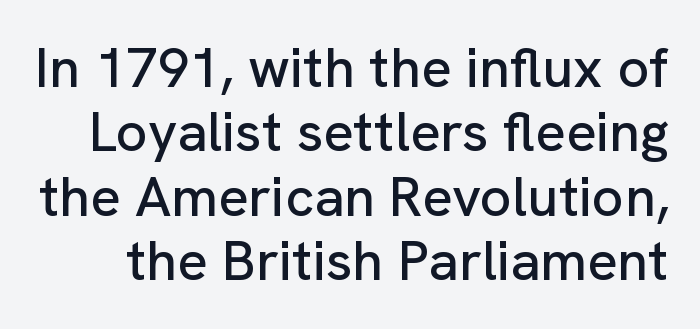
The tracking reads as untouched default to a designer's eye. No italicization has been applied; the sample stays upright. The designer went with a sans here, leaving each stem footless. The string is rendered with underlining switched off. You could barely slide anything between these rows.
